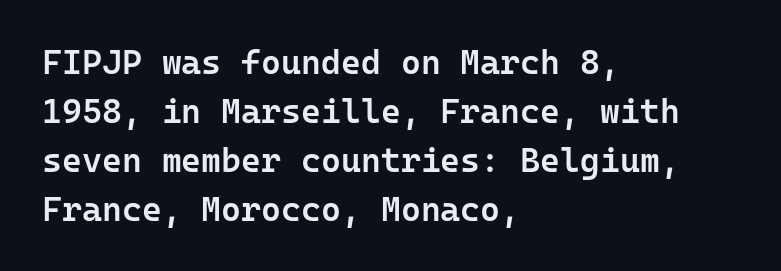
{"serif": "no", "italic": "no", "bold": "semi", "weight": "semibold", "width": "normal", "stroke_contrast": "low", "x_height": "medium", "monospaced": "yes", "underline": "no", "align": "left", "line_spacing": "normal", "line_spacing_ratio": 1.44, "letter_spacing": "normal", "letter_spacing_em": 0.0, "glyph_px": 34}
